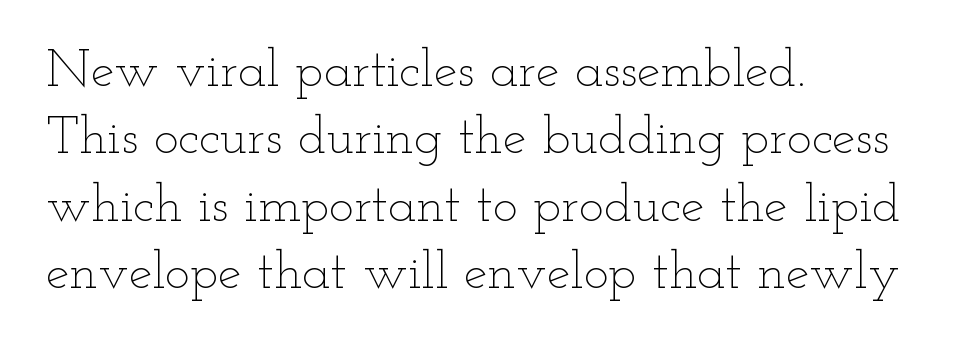
The image shows 53 px thin, wide type, upright; set left-aligned, normal line spacing (1.27x), normal letter spacing, not underlined; low stroke contrast and a small x-height.
